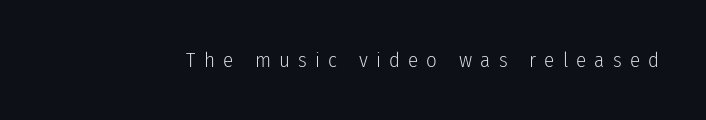
{"italic": "no", "bold": "no", "underline": "no", "letter_spacing": "wide", "letter_spacing_em": 0.39, "glyph_px": 21}
